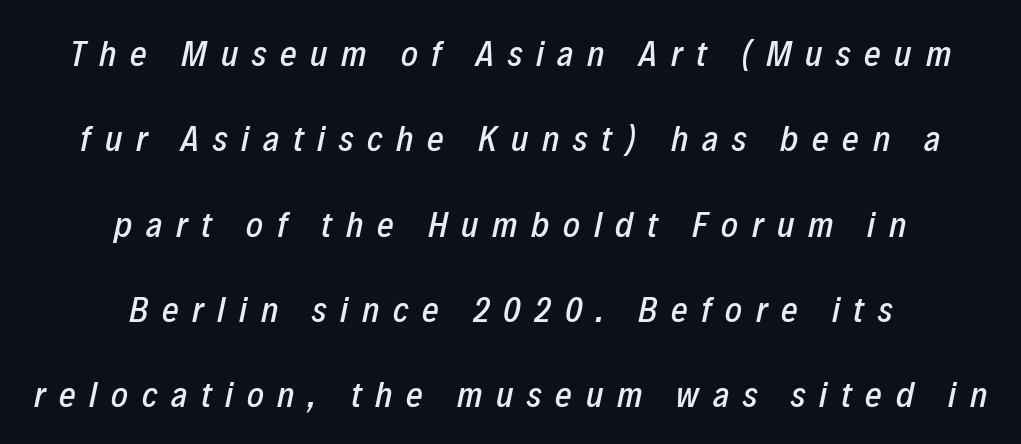
Only glyphs here, with clear space below each row. A typesetter would call this heavily tracked-out type. The block of text is sparse from top to bottom, with ample space between rows. Compared with ordinary roman type, these characters are visibly tilted. This sample has the flowing, uneven cadence of proportional lettering. These lines stack symmetrically, like a column narrowing and widening about its center.
